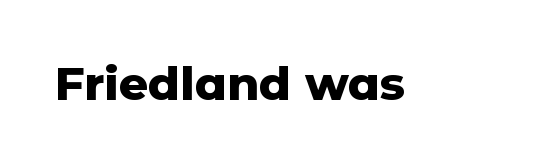
The image shows 46 px heavy sans-serif type, upright; set normal letter spacing, not underlined; low stroke contrast and a medium x-height.
